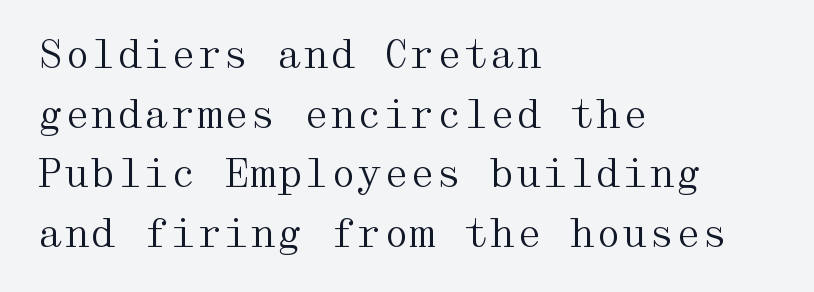
Q: Is the text bold? A: No.
Q: Is the text italic (slanted)? A: No, it is upright.
Q: Is the typeface a serif or a sans-serif typeface? A: Serif.
Q: Is the text underlined? A: No.
Q: How is the paragraph aligned? A: Left-aligned.
Q: Is the spacing between letters normal or unusually wide? A: Normal.
Q: Is the spacing between lines tight, normal or loose? A: Normal.
Q: Width (condensed, normal, or wide)? A: Wide.
Q: Stroke contrast? A: Medium.
Q: x-height? A: Medium.
